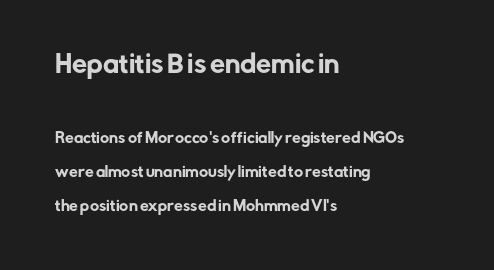
Q: Is the text italic (slanted)? A: No, it is upright.
Q: Is the text underlined? A: No.
Q: How is the paragraph aligned? A: Left-aligned.
Q: Is the spacing between letters normal or unusually wide? A: Normal.
Q: Is the spacing between lines tight, normal or loose? A: Loose.
Q: Which block of text is set in a larger size, the first (top) or the second (bottom)? A: The first (top) one.
